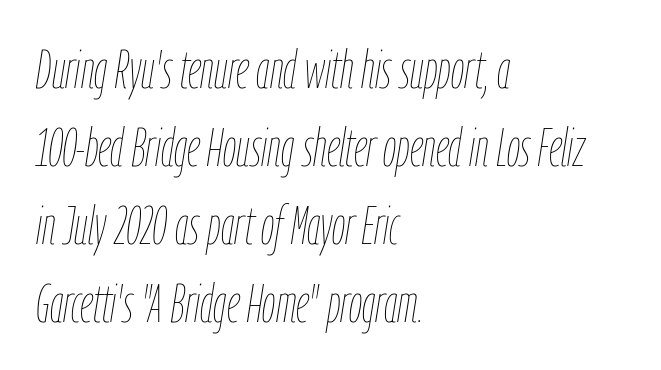
{"italic": "yes", "lean": "right", "slant_degrees": 9, "bold": "no", "weight": "thin", "width": "condensed", "stroke_contrast": "low", "x_height": "medium", "monospaced": "no", "underline": "no", "align": "left", "line_spacing": "normal", "line_spacing_ratio": 1.47, "letter_spacing": "normal", "letter_spacing_em": 0.0, "glyph_px": 53}
